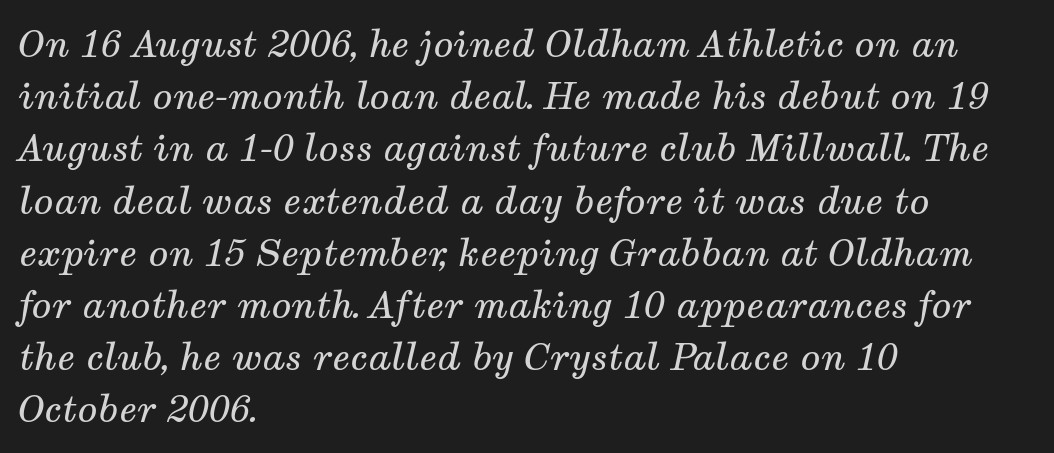
{"serif": "yes", "italic": "yes", "lean": "right", "slant_degrees": 12, "bold": "no", "weight": "regular", "width": "normal", "stroke_contrast": "medium", "x_height": "medium", "monospaced": "no", "underline": "no", "align": "left", "line_spacing": "normal", "line_spacing_ratio": 1.41, "letter_spacing": "normal", "letter_spacing_em": 0.0, "glyph_px": 37}
